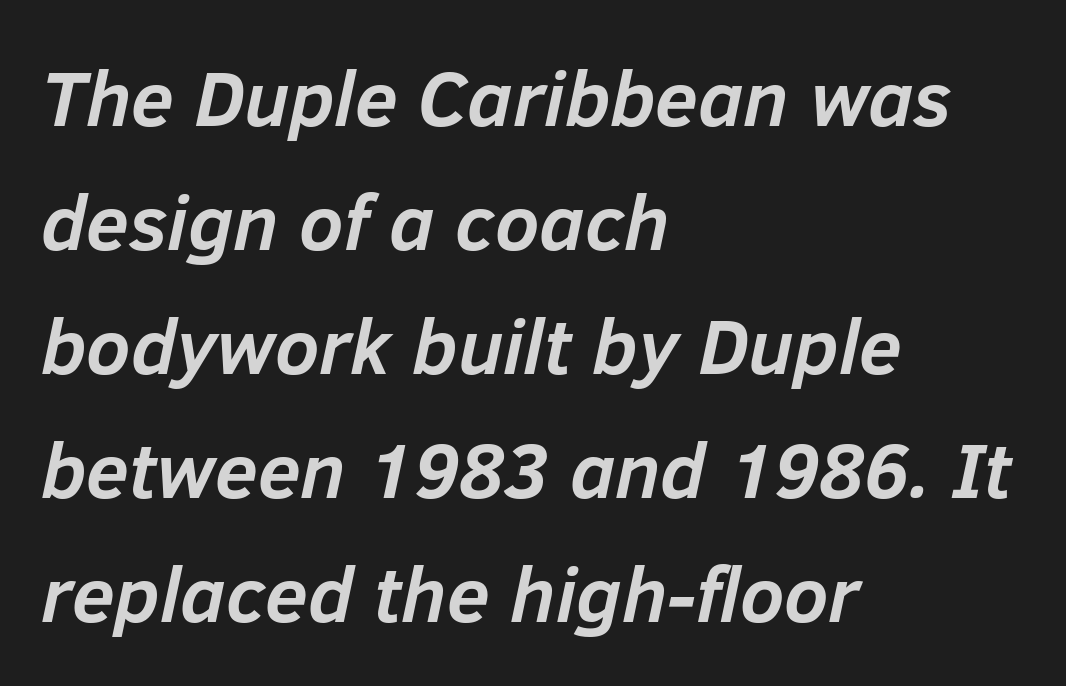
{"italic": "yes", "lean": "right", "slant_degrees": 12, "bold": "yes", "weight": "semibold", "width": "normal", "stroke_contrast": "low", "x_height": "medium", "monospaced": "no", "underline": "no", "align": "left", "line_spacing": "normal", "line_spacing_ratio": 1.59, "letter_spacing": "normal", "letter_spacing_em": 0.0, "glyph_px": 78}
